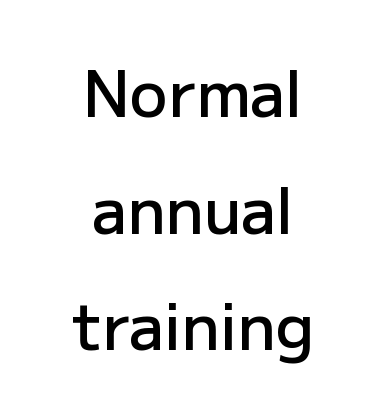
A somewhat darkened texture: the type is semibold rather than bold. The passage is arranged like a title page — every line centered. The words here are not underlined. Character widths vary here, with narrow letters taking less room than wide ones. Does extra space separate the letters? No, they use regular spacing.
